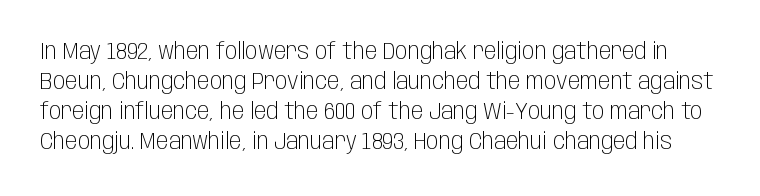
The image shows 23 px text type, upright; set normal line spacing (1.31x), normal letter spacing, not underlined.
